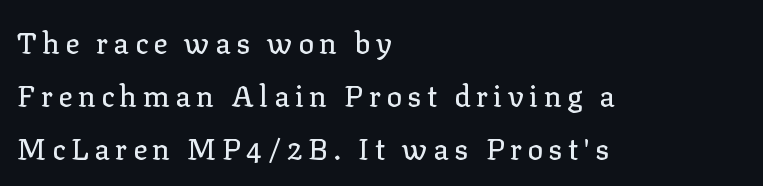
The paragraph shown leans on its left margin. Has an underline been added? It has not. Nope, not italic — everything's standing straight. Is this a sans? No — the strokes have serifs. A typesetter would call this proportional, since set widths differ per character.
